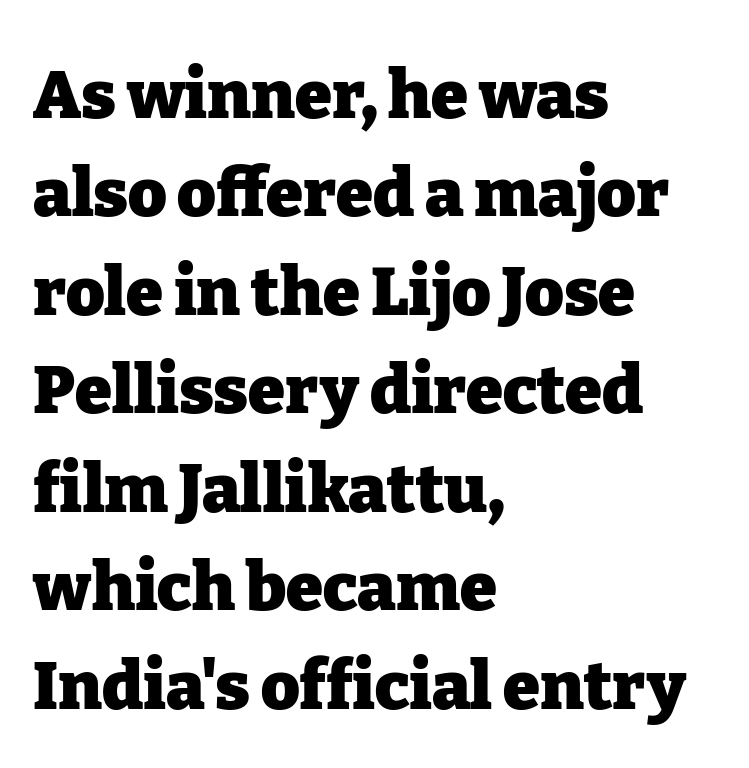
Q: Is the text bold? A: Yes.
Q: Is the text italic (slanted)? A: No, it is upright.
Q: Is the typeface a serif or a sans-serif typeface? A: Serif.
Q: Is the text underlined? A: No.
Q: How is the paragraph aligned? A: Left-aligned.
Q: Is the spacing between letters normal or unusually wide? A: Normal.
Q: Is the spacing between lines tight, normal or loose? A: Normal.
Q: Width (condensed, normal, or wide)? A: Normal.
Q: Stroke contrast? A: Low.
Q: x-height? A: Medium.
Q: Monospaced? A: No.
